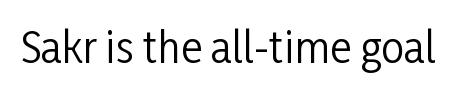
The image shows 41 px regular-weight, condensed sans-serif type, upright; set normal letter spacing, not underlined; low stroke contrast and a medium x-height.
